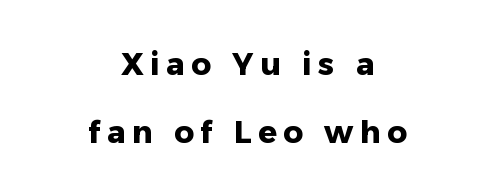
Spacing between characters has been opened up far beyond the box default. Reading down the column, the eye jumps a long way to each next line. The face used here is proportionally spaced, like ordinary book or web type. Strong, thick strokes mark this as bold type.
